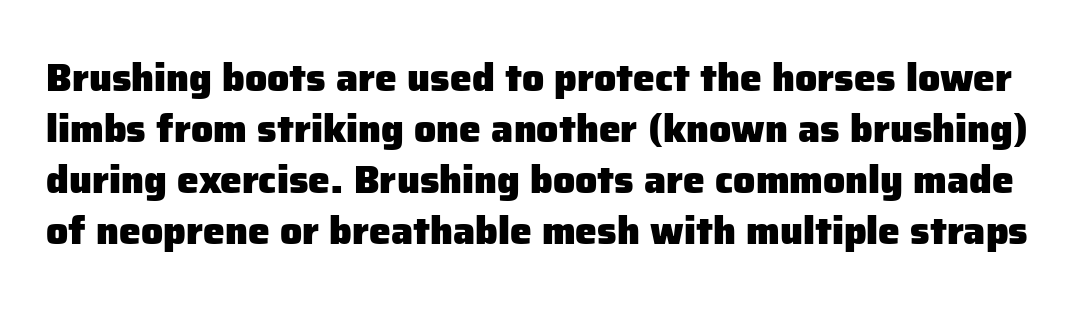
Q: Is the text bold? A: Yes.
Q: Is the text italic (slanted)? A: No, it is upright.
Q: Is the typeface a serif or a sans-serif typeface? A: Sans-serif.
Q: Is the text underlined? A: No.
Q: Is the spacing between letters normal or unusually wide? A: Normal.
Q: Is the spacing between lines tight, normal or loose? A: Normal.
Q: Width (condensed, normal, or wide)? A: Normal.
Q: Stroke contrast? A: Low.
Q: x-height? A: Medium.
Q: Monospaced? A: No.
